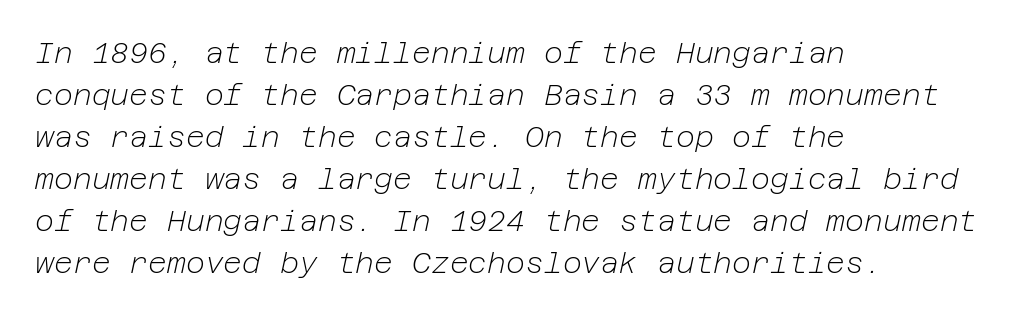
Notice how the passage keeps a crisp vertical edge on the left only. On a weight scale, this lands at 450 or below. You can tell it's italic because the verticals aren't actually vertical. Check the space under the baseline: it is left empty. Each new line begins a customary step beneath the previous one. The face used here is rendered with its standard letterfit.
